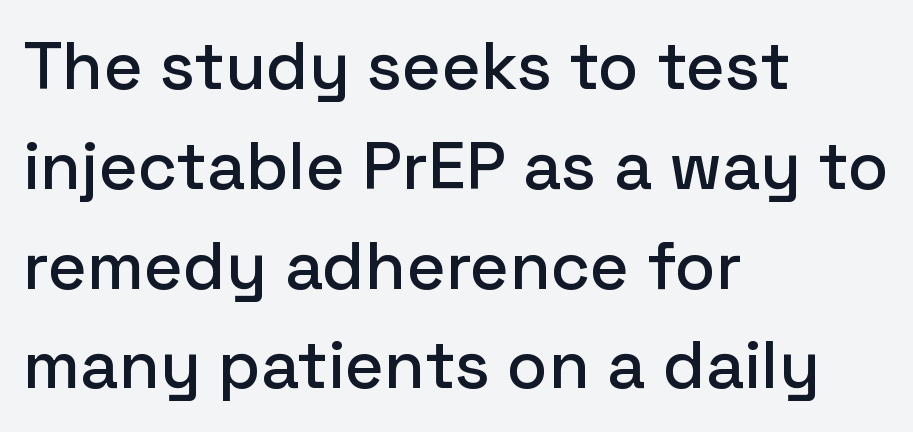
{"serif": "no", "italic": "no", "width": "normal", "stroke_contrast": "low", "x_height": "medium", "monospaced": "no", "underline": "no", "align": "left", "line_spacing": "normal", "line_spacing_ratio": 1.49, "letter_spacing": "normal", "letter_spacing_em": 0.0, "glyph_px": 67}
